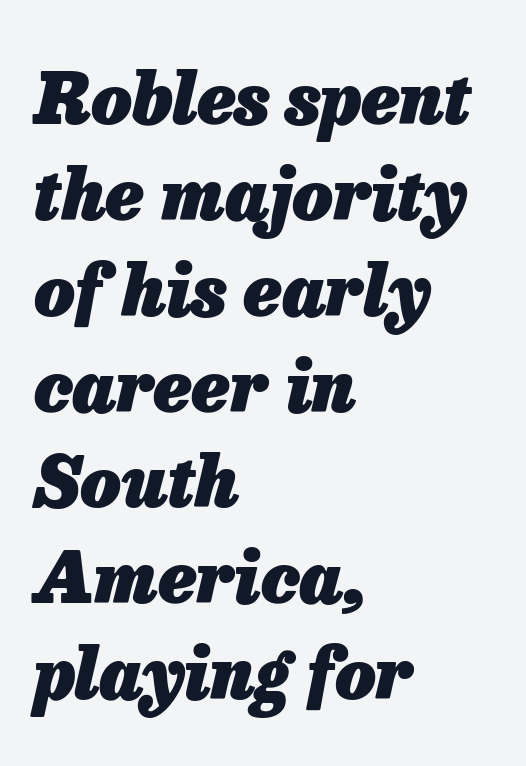
Q: Is the text bold? A: Yes.
Q: Is the text italic (slanted)? A: Yes, it leans right by about 13 degrees.
Q: Is the text underlined? A: No.
Q: How is the paragraph aligned? A: Left-aligned.
Q: Is the spacing between letters normal or unusually wide? A: Normal.
Q: Is the spacing between lines tight, normal or loose? A: Normal.
Q: Width (condensed, normal, or wide)? A: Normal.
Q: Stroke contrast? A: Low.
Q: x-height? A: Medium.
Q: Monospaced? A: No.
